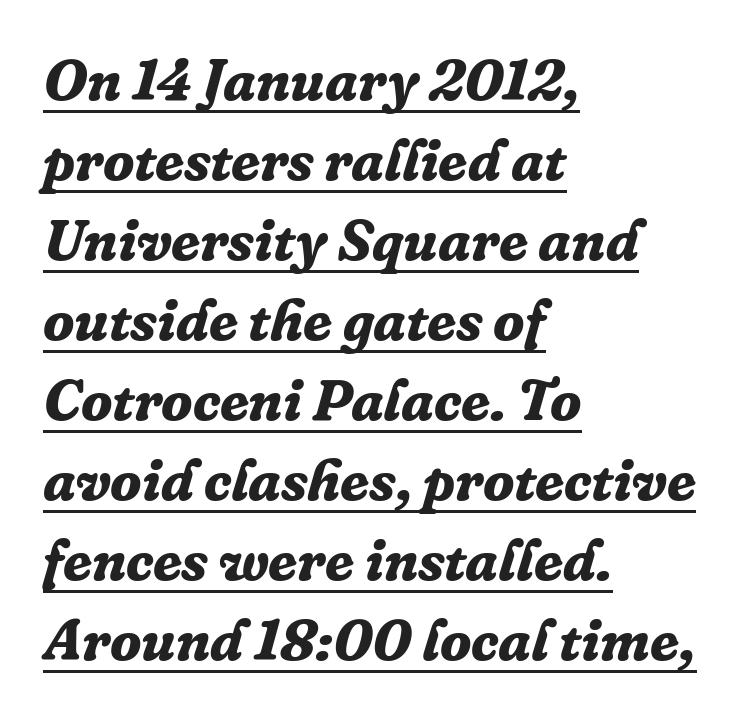
{"serif": "yes", "italic": "yes", "lean": "right", "slant_degrees": 16, "bold": "yes", "weight": "bold", "width": "normal", "stroke_contrast": "low", "x_height": "medium", "monospaced": "no", "underline": "yes", "align": "left", "line_spacing": "normal", "line_spacing_ratio": 1.38, "letter_spacing": "normal", "letter_spacing_em": 0.0, "glyph_px": 58}
